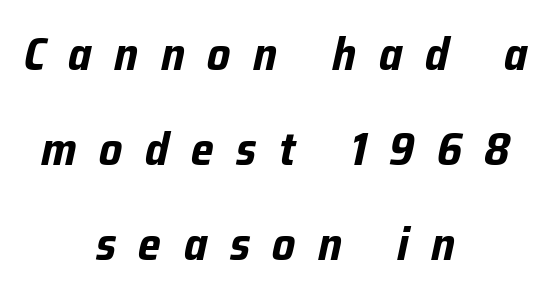
{"italic": "yes", "lean": "right", "slant_degrees": 12, "bold": "yes", "weight": "bold", "width": "condensed", "stroke_contrast": "low", "x_height": "medium", "monospaced": "no", "underline": "no", "align": "center", "line_spacing": "loose", "line_spacing_ratio": 2.02, "letter_spacing": "wide", "letter_spacing_em": 0.48, "glyph_px": 47}
